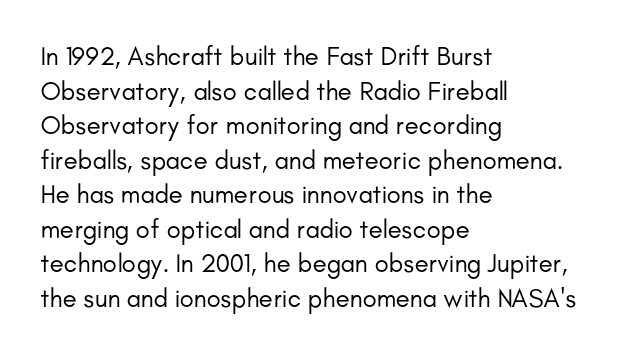
Q: Is the text bold? A: No.
Q: Is the text italic (slanted)? A: No, it is upright.
Q: Is the text underlined? A: No.
Q: How is the paragraph aligned? A: Left-aligned.
Q: Is the spacing between letters normal or unusually wide? A: Normal.
Q: Is the spacing between lines tight, normal or loose? A: Normal.
